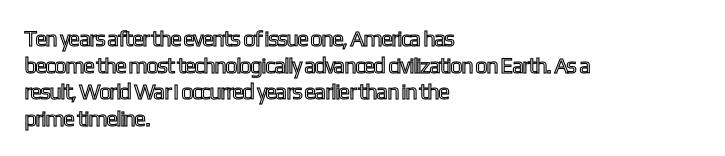
Q: Is the text italic (slanted)? A: No, it is upright.
Q: Is the text underlined? A: No.
Q: How is the paragraph aligned? A: Left-aligned.
Q: Is the spacing between letters normal or unusually wide? A: Normal.
